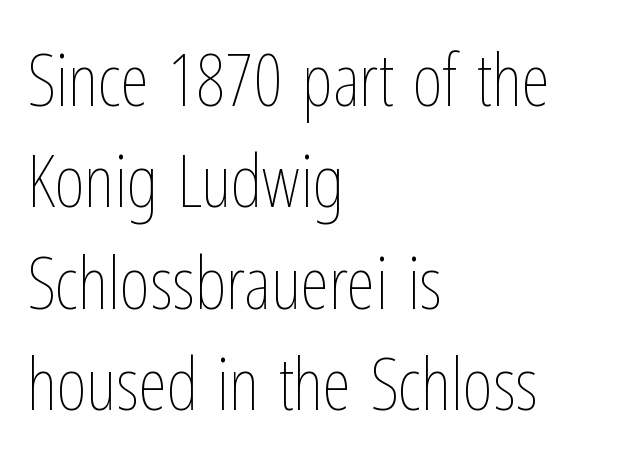
{"italic": "no", "bold": "no", "weight": "thin", "width": "condensed", "stroke_contrast": "low", "x_height": "medium", "monospaced": "no", "underline": "no", "align": "left", "line_spacing": "normal", "line_spacing_ratio": 1.39, "letter_spacing": "normal", "letter_spacing_em": 0.0, "glyph_px": 73}
